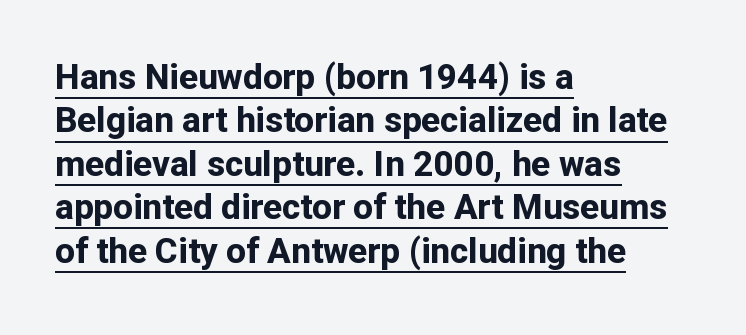
{"serif": "no", "italic": "no", "bold": "yes", "weight": "bold", "width": "normal", "stroke_contrast": "low", "x_height": "medium", "monospaced": "no", "underline": "yes", "align": "left", "line_spacing_ratio": 1.24, "letter_spacing": "normal", "letter_spacing_em": 0.0, "glyph_px": 35}
